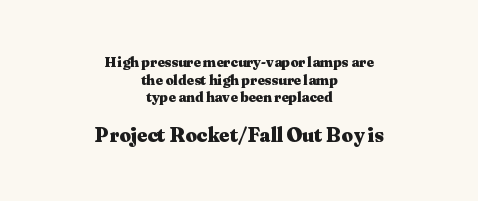
Here the glyphs are tracked normally, forming tight word shapes. Notice how thick the strokes are: this is what a full bold looks like. Upright lettering throughout. Top chunk: small. Bottom chunk: large. This sample is center-justified, so both line endings float freely. Underlining? Definitely not there.
